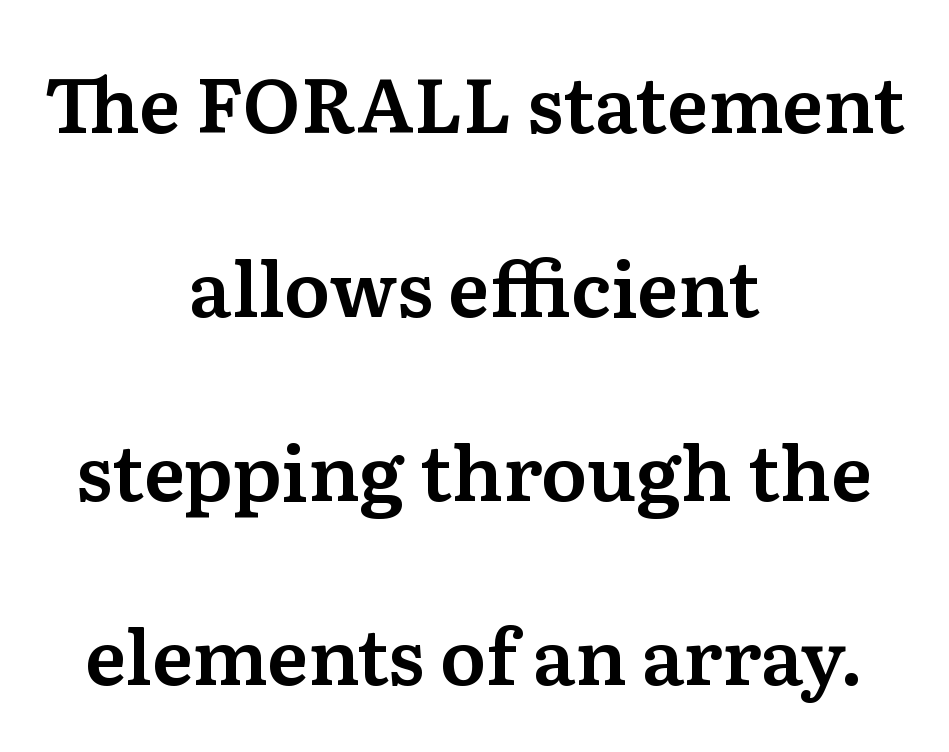
Words float on clear page, feet unadorned. Here the designer chose a conventional face with non-uniform glyph widths. Is the letter spacing exaggerated? No — it looks like the ordinary default. Which margin do the lines hug? Neither — every line sits in the middle. In terms of leading, this rendering errs on the spacious side. A typesetter would mark this as roman, not italic.
